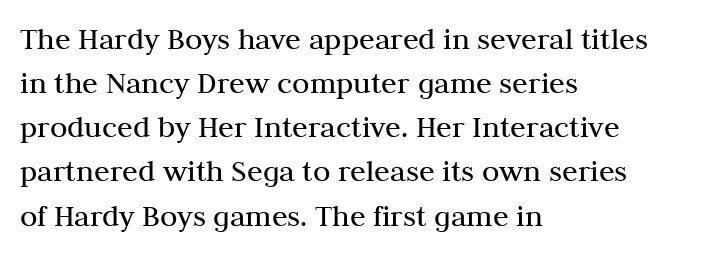
Q: Is the text bold? A: No.
Q: Is the text italic (slanted)? A: No, it is upright.
Q: Is the typeface a serif or a sans-serif typeface? A: Serif.
Q: Is the text underlined? A: No.
Q: How is the paragraph aligned? A: Left-aligned.
Q: Is the spacing between letters normal or unusually wide? A: Normal.
Q: Is the spacing between lines tight, normal or loose? A: Normal.
Q: Width (condensed, normal, or wide)? A: Normal.
Q: Stroke contrast? A: Medium.
Q: x-height? A: Medium.
Q: Monospaced? A: No.
